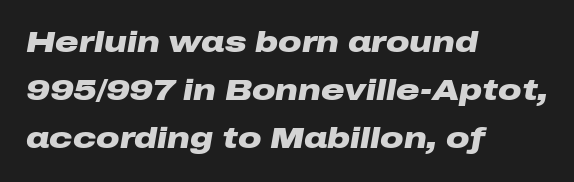
{"italic": "yes", "lean": "right", "slant_degrees": 10, "bold": "yes", "weight": "heavy", "width": "wide", "stroke_contrast": "low", "x_height": "medium", "monospaced": "no", "underline": "no", "align": "left", "line_spacing": "normal", "line_spacing_ratio": 1.66, "letter_spacing": "normal", "letter_spacing_em": 0.0, "glyph_px": 29}
